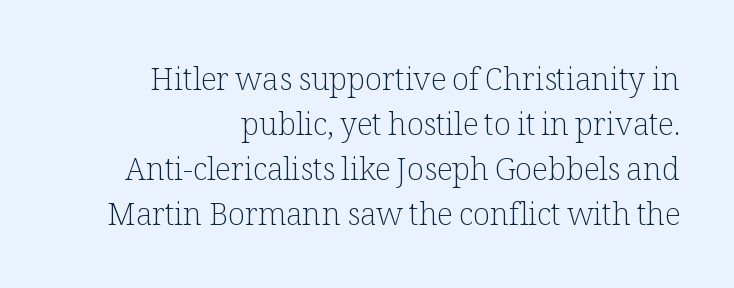
The image shows 31 px light serif type, upright; set right-aligned, normal line spacing (1.45x), normal letter spacing, not underlined; low stroke contrast and a medium x-height.
